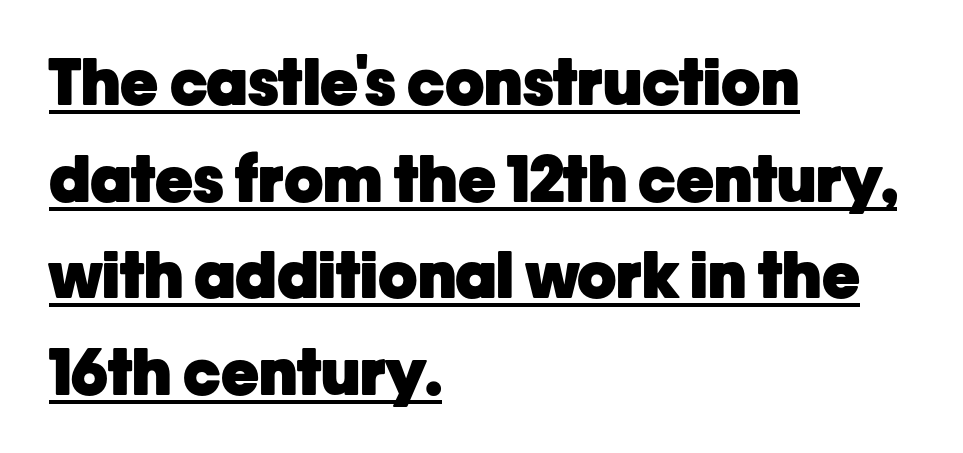
The image shows 64 px heavy sans-serif type, upright; set left-aligned, normal line spacing (1.51x), normal letter spacing, underlined; low stroke contrast and a medium x-height.
